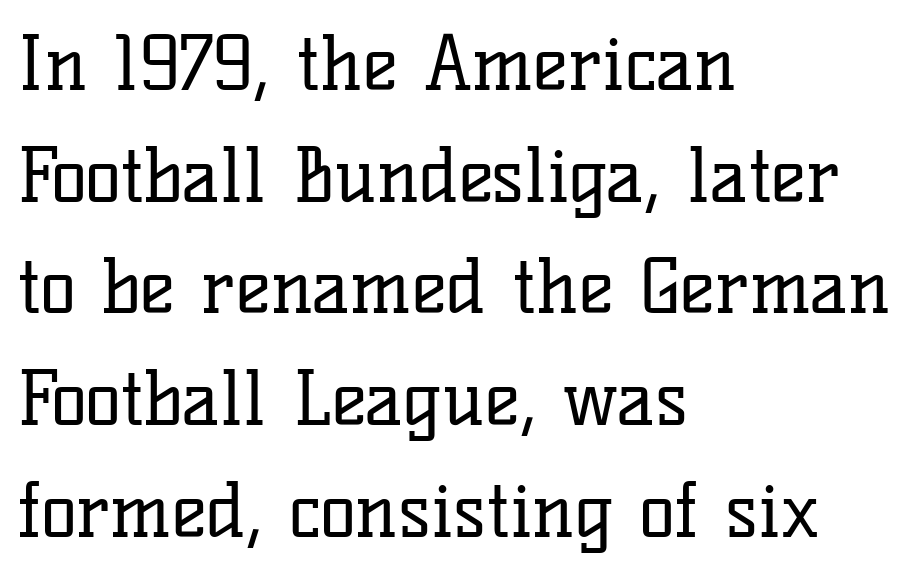
{"serif": "yes", "italic": "no", "bold": "no", "weight": "regular", "width": "normal", "stroke_contrast": "low", "x_height": "medium", "monospaced": "no", "underline": "no", "align": "left", "line_spacing": "normal", "line_spacing_ratio": 1.49, "letter_spacing": "normal", "letter_spacing_em": 0.0, "glyph_px": 75}
